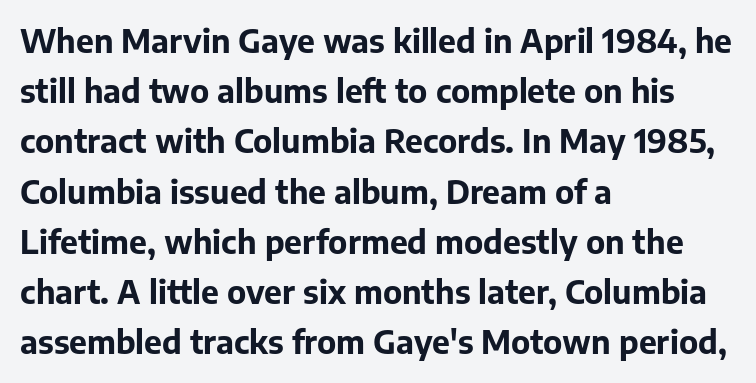
The line texture is even and compact thanks to regular tracking. Line starts are locked; line ends wander. The rendering uses natural spacing where letterforms have individual widths. Compared with typical paragraphs, the rows here are spaced about the same. This is the regular roman posture of the typeface.
